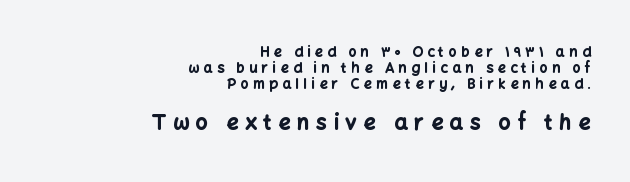
Honestly, there is no underline to notice here at all. The designer gave the closing block more size than the opening block. Between one letter and the next there's a generous, obvious gap. The strokes are fattened all the way to bold.
